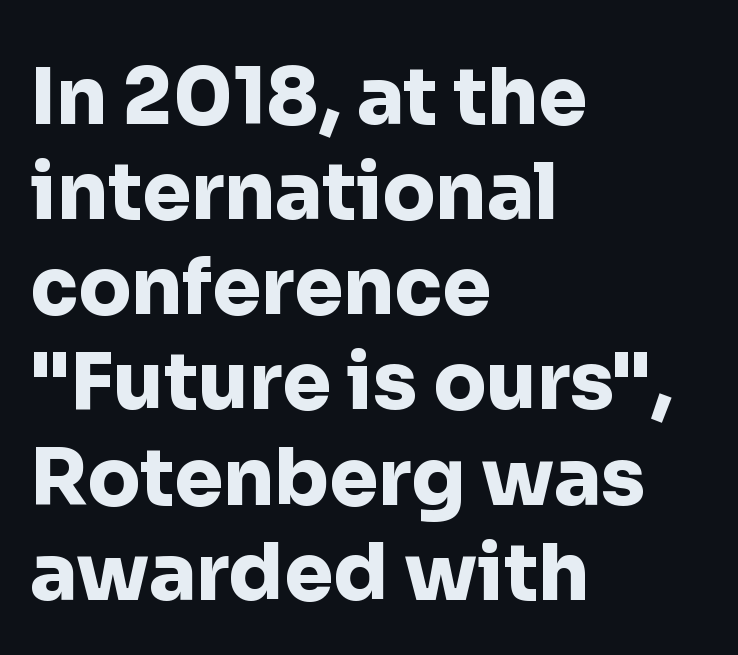
Caption: bold face, heavy strokes. These lines are rendered in a variable-pitch font. Nope, not italic — everything's standing straight. One-word summary of the alignment: left. Between one letter and the next there's only the usual sliver of space. Type style note: lacks serifs.
